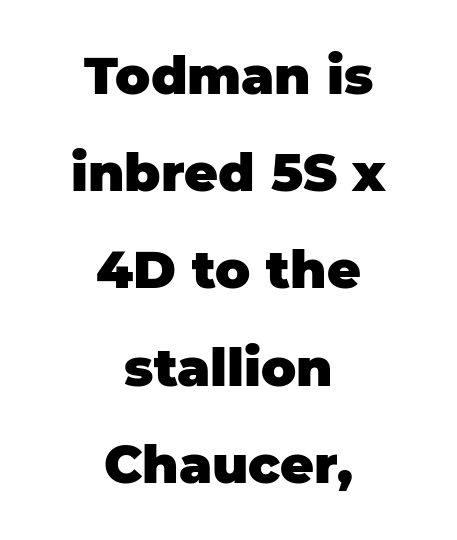
{"serif": "no", "italic": "no", "bold": "yes", "weight": "heavy", "width": "normal", "stroke_contrast": "low", "x_height": "large", "monospaced": "no", "underline": "no", "align": "center", "line_spacing_ratio": 1.87, "letter_spacing": "normal", "letter_spacing_em": 0.0, "glyph_px": 52}
